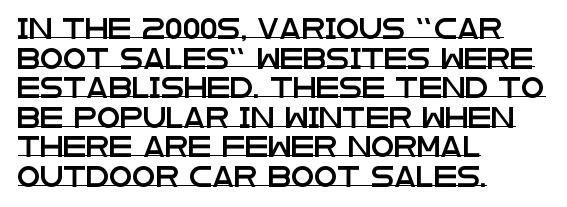
Left-aligned paragraph, ragged on the right. It's the straight-up-and-down kind of type. Does a line run under the words? Yes, clearly. Compared with typical body copy, the letter spacing here is the same.
